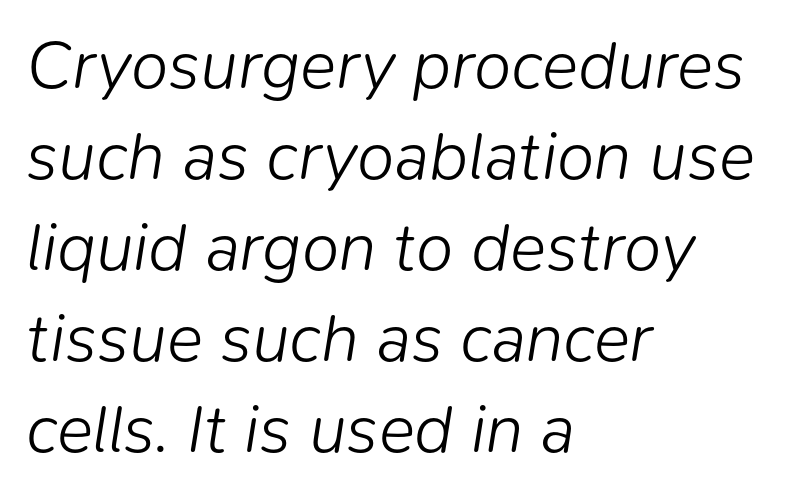
This rendering uses left alignment, leaving the right contour irregular. Slant detected: the letters are inclined. Tracking value appears to be zero — textbook default spacing. Each letter keeps its own natural width here, so spacing adapts to shape. Is the stroke heavy? The answer is a plain regular-or-lighter. Type without underlining.
